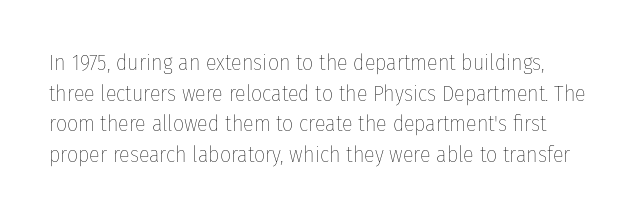
The image shows 22 px text type, upright; set normal line spacing (1.39x), normal letter spacing, not underlined.
